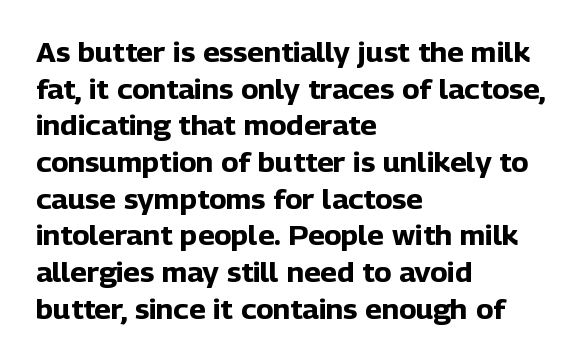
Caption: multi-line text, flush left, ragged right. Look at the tracking — it's just the regular setting, nothing added. Upright lettering throughout. The passage shown is emphatically bold. The passage shown is not underscored anywhere.
